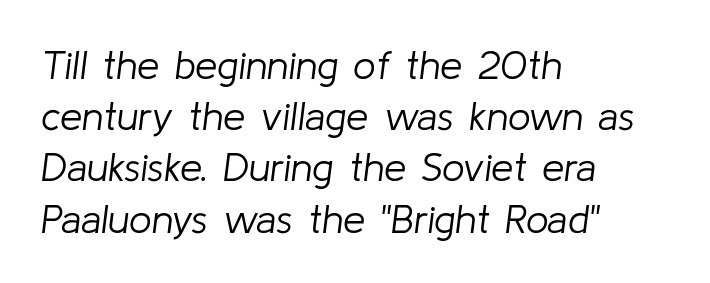
Q: Is the text bold? A: No.
Q: Is the text italic (slanted)? A: Yes, it leans right by about 8 degrees.
Q: Is the text underlined? A: No.
Q: How is the paragraph aligned? A: Left-aligned.
Q: Is the spacing between letters normal or unusually wide? A: Normal.
Q: Is the spacing between lines tight, normal or loose? A: Normal.
Q: Width (condensed, normal, or wide)? A: Normal.
Q: Stroke contrast? A: Low.
Q: x-height? A: Medium.
Q: Monospaced? A: No.
